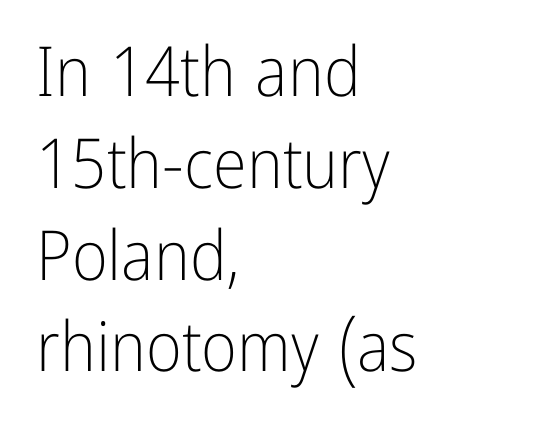
The image shows 69 px light, condensed sans-serif type, upright; set left-aligned, normal line spacing (1.33x), normal letter spacing, not underlined; low stroke contrast and a medium x-height.
